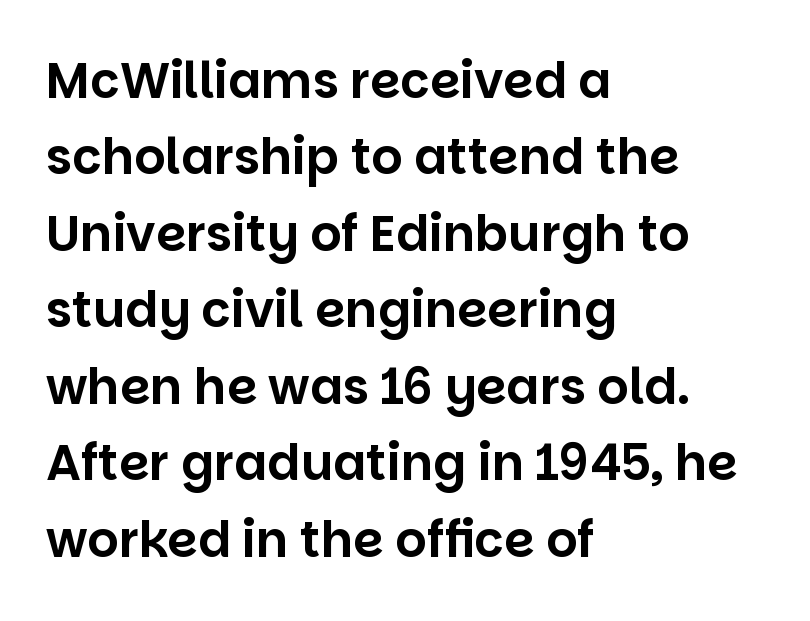
The image shows 49 px sans-serif type, upright; set left-aligned, normal line spacing (1.56x), normal letter spacing, not underlined; low stroke contrast and a large x-height.
